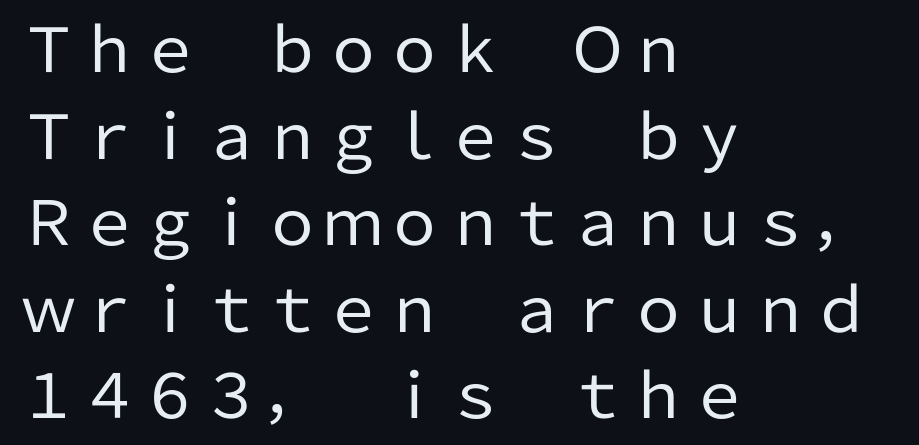
This sample keeps an unexceptional amount of space between lines. The typeface has the unassuming heft of standard copy or less. The letters advance in unequal steps, a hallmark of proportional type. Characters follow at the spacing the type designer built in. All the whitespace from short lines collects on the right. The zone under the glyphs is completely vacant.
